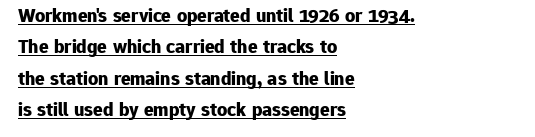
{"italic": "no", "bold": "yes", "underline": "yes", "align": "left", "line_spacing": "normal", "line_spacing_ratio": 1.57, "letter_spacing": "normal", "letter_spacing_em": 0.0, "glyph_px": 20}
